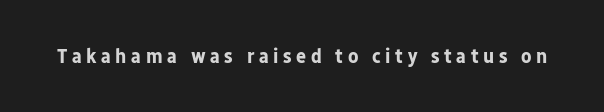
Q: Is the text bold? A: Yes.
Q: Is the text italic (slanted)? A: No, it is upright.
Q: Is the text underlined? A: No.
Q: Is the spacing between letters normal or unusually wide? A: Unusually wide.
